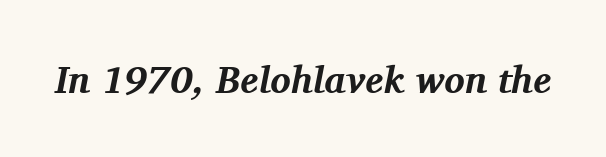
Q: Is the text bold? A: Yes.
Q: Is the text italic (slanted)? A: Yes, it leans right by about 11 degrees.
Q: Is the typeface a serif or a sans-serif typeface? A: Serif.
Q: Is the text underlined? A: No.
Q: Is the spacing between letters normal or unusually wide? A: Normal.
Q: Width (condensed, normal, or wide)? A: Normal.
Q: Stroke contrast? A: Medium.
Q: x-height? A: Medium.
Q: Monospaced? A: No.
